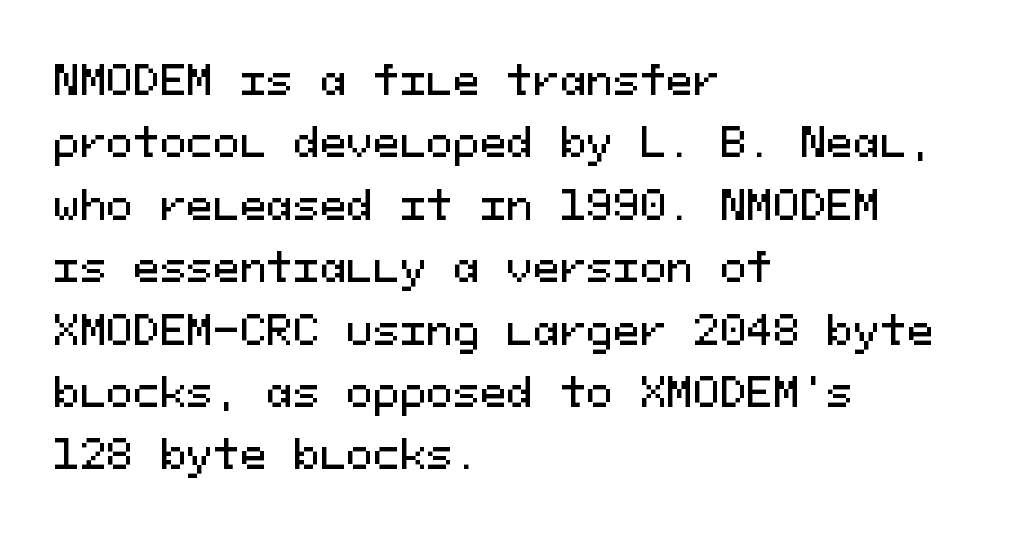
{"serif": "no", "italic": "no", "width": "normal", "stroke_contrast": "medium", "x_height": "medium", "monospaced": "yes", "underline": "no", "align": "left", "line_spacing": "normal", "line_spacing_ratio": 1.56, "letter_spacing": "normal", "letter_spacing_em": 0.0, "glyph_px": 40}
